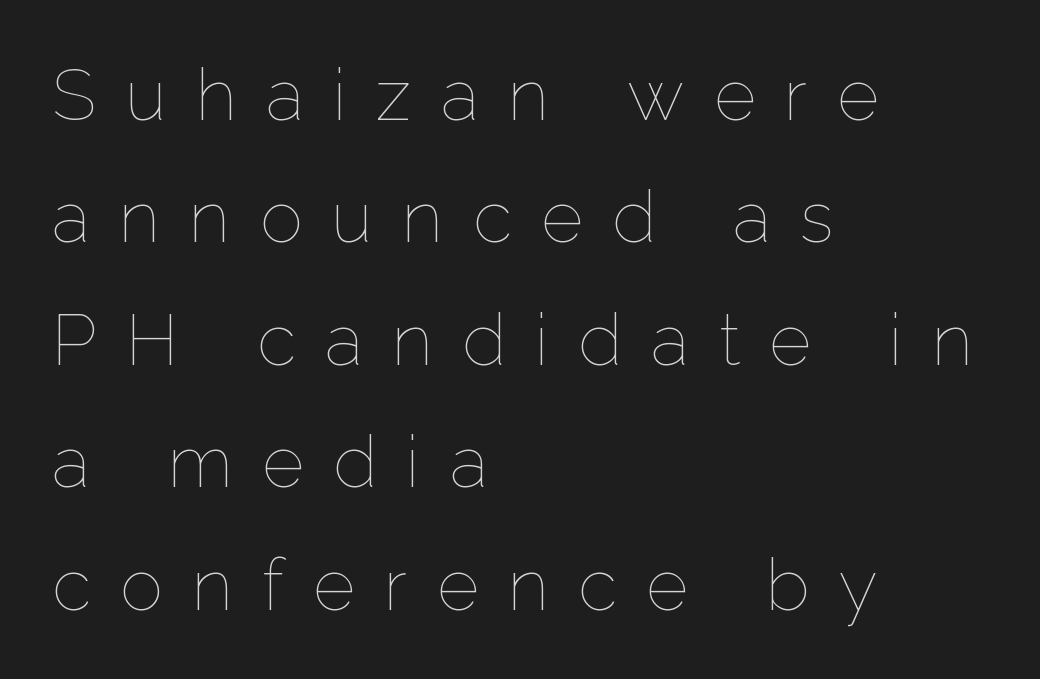
Q: Is the text bold? A: No.
Q: Is the text italic (slanted)? A: No, it is upright.
Q: Is the text underlined? A: No.
Q: How is the paragraph aligned? A: Left-aligned.
Q: Is the spacing between letters normal or unusually wide? A: Unusually wide.
Q: Is the spacing between lines tight, normal or loose? A: Normal.
Q: Width (condensed, normal, or wide)? A: Normal.
Q: Stroke contrast? A: Low.
Q: x-height? A: Medium.
Q: Monospaced? A: No.
